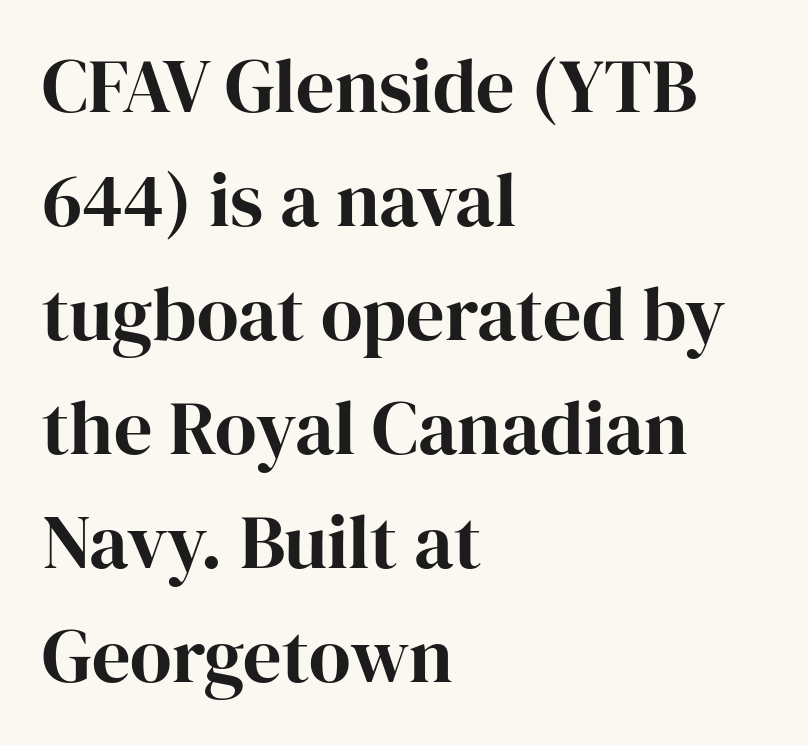
Q: Is the text italic (slanted)? A: No, it is upright.
Q: Is the typeface a serif or a sans-serif typeface? A: Serif.
Q: Is the text underlined? A: No.
Q: How is the paragraph aligned? A: Left-aligned.
Q: Is the spacing between letters normal or unusually wide? A: Normal.
Q: Is the spacing between lines tight, normal or loose? A: Normal.
Q: Width (condensed, normal, or wide)? A: Normal.
Q: Stroke contrast? A: High.
Q: x-height? A: Medium.
Q: Monospaced? A: No.
